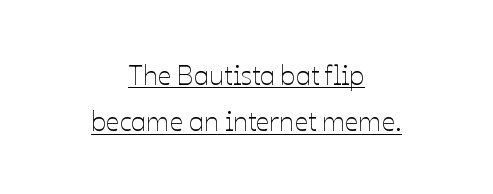
{"italic": "no", "bold": "no", "underline": "yes", "align": "center", "line_spacing_ratio": 1.72, "letter_spacing": "normal", "letter_spacing_em": 0.0, "glyph_px": 27}
